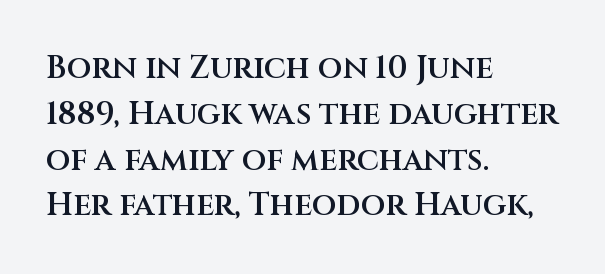
Q: Is the text bold? A: Semi-bold.
Q: Is the text italic (slanted)? A: No, it is upright.
Q: Is the typeface a serif or a sans-serif typeface? A: Sans-serif.
Q: Is the text underlined? A: No.
Q: How is the paragraph aligned? A: Left-aligned.
Q: Is the spacing between letters normal or unusually wide? A: Normal.
Q: Is the spacing between lines tight, normal or loose? A: Normal.
Q: Width (condensed, normal, or wide)? A: Normal.
Q: Stroke contrast? A: Medium.
Q: x-height? A: Large.
Q: Monospaced? A: No.
